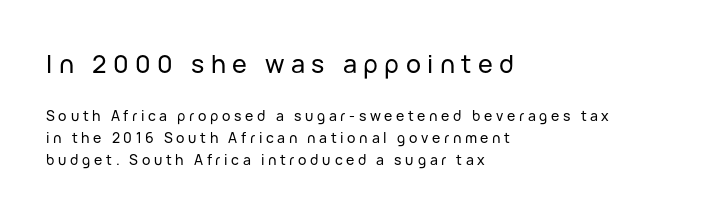
The image shows 25 px text type, upright; set left-aligned, normal line spacing (1.59x), unusually wide letter spacing (+0.26 em), not underlined; the first (top) block is 1.79x larger.
